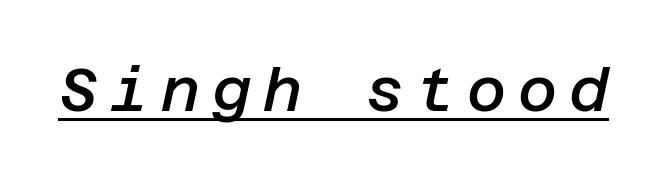
The image shows 60 px semibold type, italic (leaning right); set unusually wide letter spacing (+0.2 em), underlined; low stroke contrast and a large x-height.
